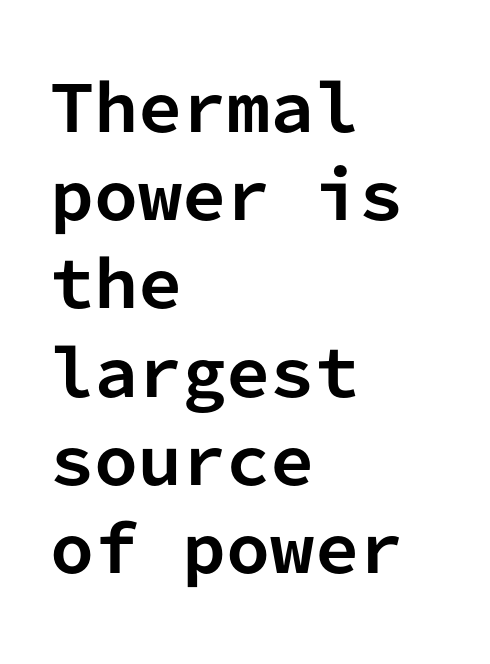
Interline gaps are of average width in this sample. The gap between lines stays unmarked. Nope, no serifs anywhere on these letters. Does the weight exceed regular? Yes, all the way to bold. Every stem runs plumb, perpendicular to the baseline. Looks like terminal output: every glyph gets an equal slot.
